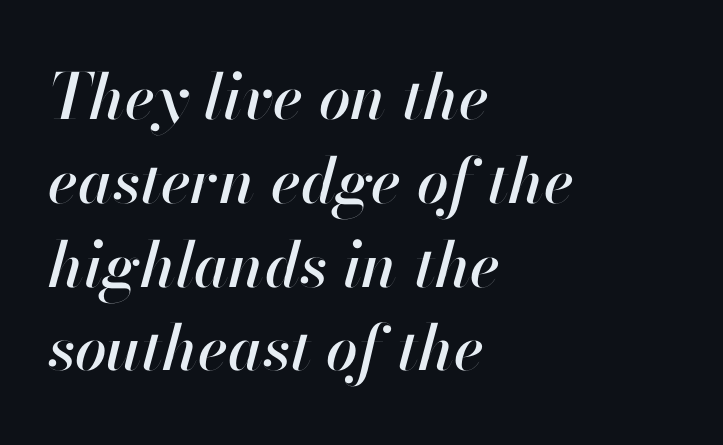
Spacing between characters is what you'd get straight out of the box. No word sits above an underline. The specimen reads as italic at a glance. Where is the straight margin? On the left. The rendering uses natural spacing where letterforms have individual widths. The block of text has a typical density, with ordinary space between rows.
